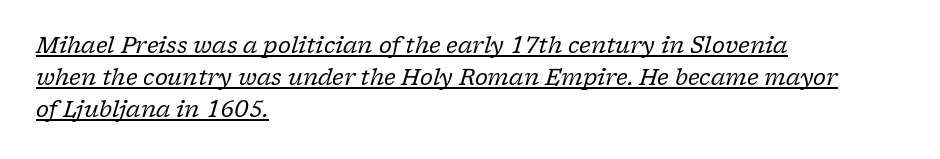
{"italic": "yes", "lean": "right", "slant_degrees": 17, "bold": "no", "underline": "yes", "align": "left", "line_spacing": "normal", "line_spacing_ratio": 1.45, "letter_spacing": "normal", "letter_spacing_em": 0.0, "glyph_px": 22}
